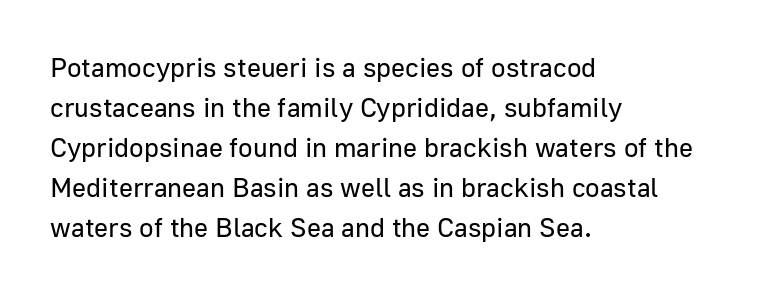
Italic: no, the glyphs are upright roman. Observe the ordinary spacing: letters are neighbours, not strangers. Line spacing here is normal. The zone under the glyphs is completely vacant. These lines stack with their left ends in a neat column.
